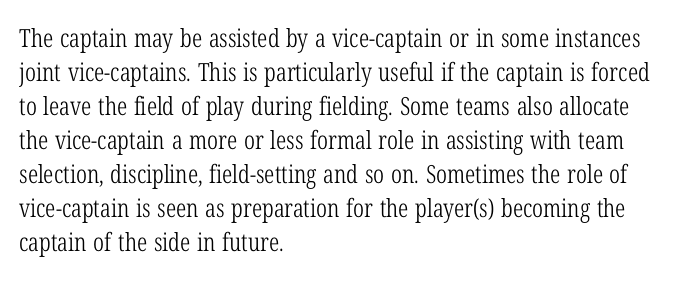
{"italic": "no", "bold": "no", "underline": "no", "align": "left", "line_spacing": "normal", "line_spacing_ratio": 1.36, "letter_spacing": "normal", "letter_spacing_em": 0.0, "glyph_px": 25}
